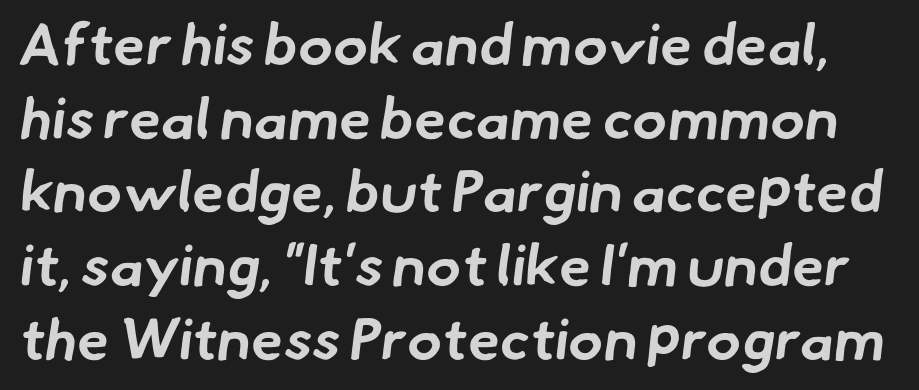
The image shows 58 px bold sans-serif type; set normal line spacing (1.27x), normal letter spacing, not underlined; low stroke contrast and a small x-height.
